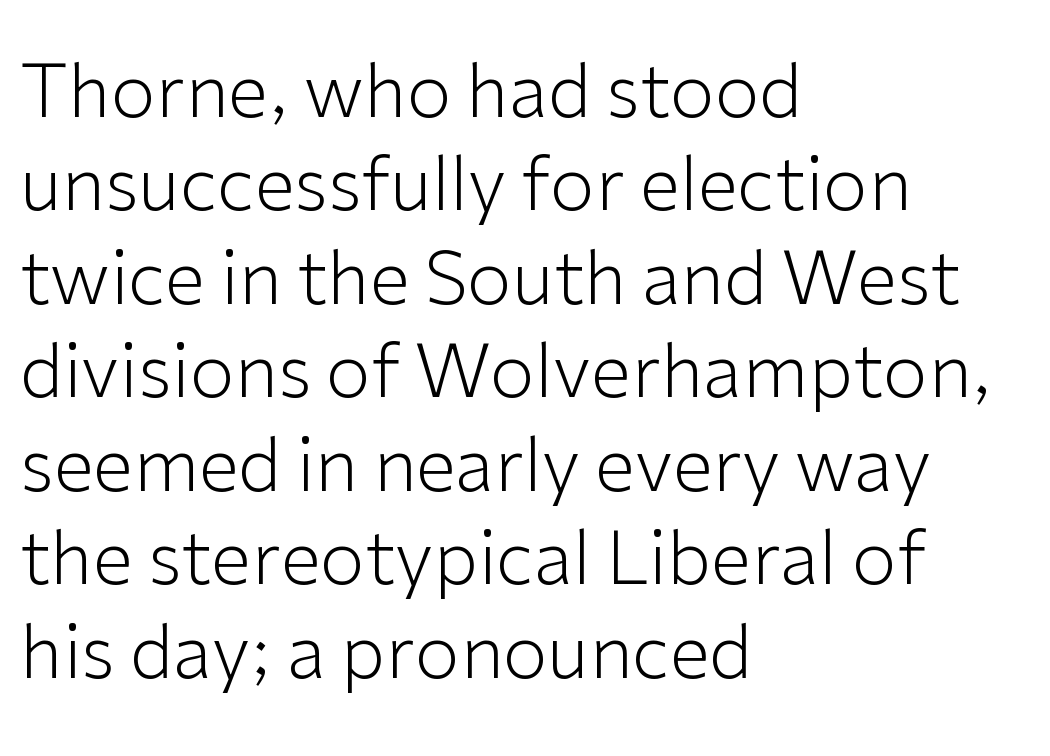
These lines are set flush left with a ragged right edge. What kind of face is this? One without serifs — a sans. Bold? No — there's no thickening of the strokes. This sample uses plain, unmodified letter spacing. How would I describe the line gaps? Plain and ordinary.
